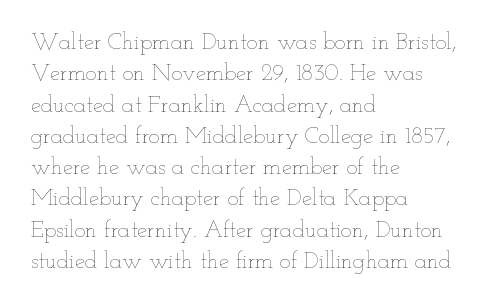
{"italic": "no", "bold": "no", "underline": "no", "align": "left", "line_spacing": "normal", "line_spacing_ratio": 1.36, "letter_spacing": "normal", "letter_spacing_em": 0.0, "glyph_px": 23}
